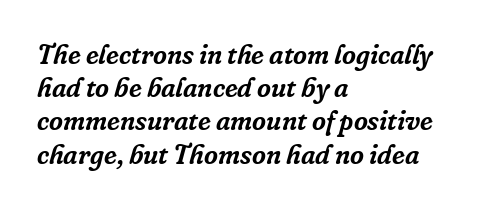
Notice how the passage keeps a crisp vertical edge on the left only. Slant detected: the letters are inclined. Default kerning and tracking; the words read as compact shapes. The space beneath each line is pristine and unruled.
